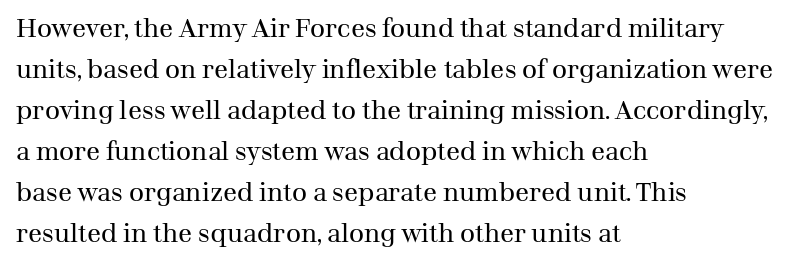
The image shows 26 px text type, upright; set left-aligned, normal line spacing (1.58x), normal letter spacing, not underlined.
